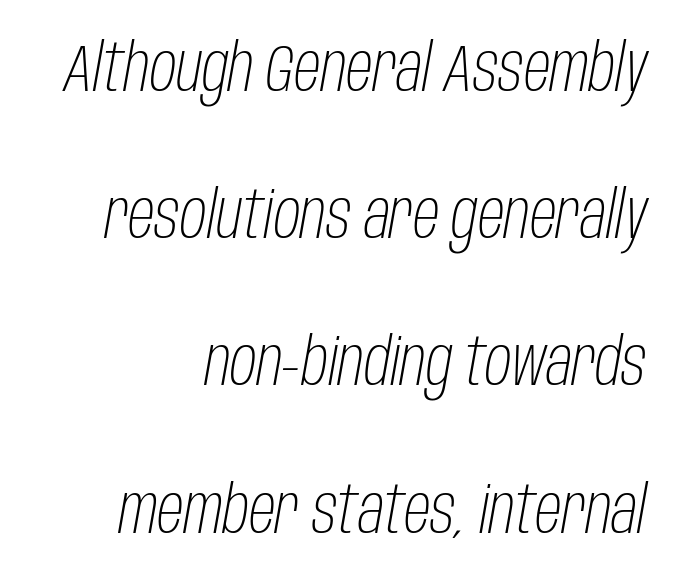
Q: Is the text bold? A: No.
Q: Is the text italic (slanted)? A: Yes, it leans right by about 10 degrees.
Q: Is the text underlined? A: No.
Q: How is the paragraph aligned? A: Right-aligned.
Q: Is the spacing between letters normal or unusually wide? A: Normal.
Q: Is the spacing between lines tight, normal or loose? A: Loose.
Q: Width (condensed, normal, or wide)? A: Condensed.
Q: Stroke contrast? A: Low.
Q: x-height? A: Large.
Q: Monospaced? A: No.
